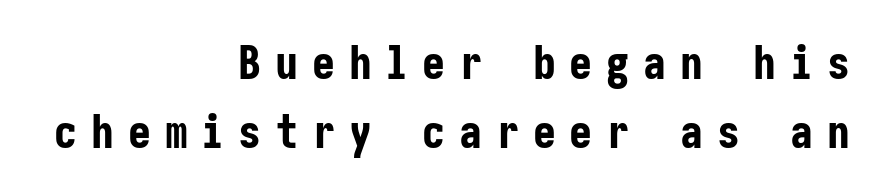
The text block is weighted toward the right margin, trailing off unevenly leftward. If you drew a line through each stem, it would be perfectly vertical. These lines have a slow, spaced-out rhythm from letter to letter. Strong, thick strokes mark this as bold type. Note: no serifs on the glyphs.
